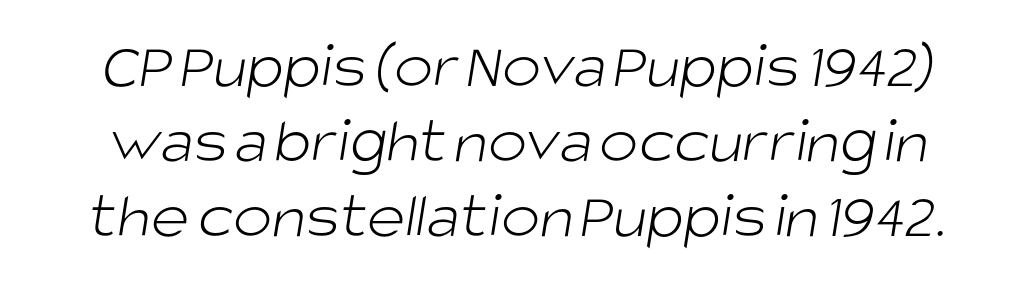
Q: Is the text bold? A: No.
Q: Is the typeface a serif or a sans-serif typeface? A: Sans-serif.
Q: Is the text underlined? A: No.
Q: Is the spacing between letters normal or unusually wide? A: Normal.
Q: Is the spacing between lines tight, normal or loose? A: Tight.
Q: Width (condensed, normal, or wide)? A: Normal.
Q: Stroke contrast? A: Low.
Q: x-height? A: Large.
Q: Monospaced? A: No.
